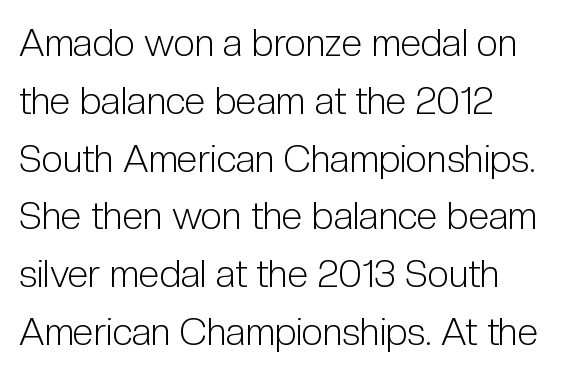
{"serif": "no", "italic": "no", "bold": "no", "weight": "light", "width": "condensed", "stroke_contrast": "low", "x_height": "medium", "monospaced": "no", "underline": "no", "align": "left", "line_spacing": "normal", "line_spacing_ratio": 1.52, "letter_spacing": "normal", "letter_spacing_em": 0.0, "glyph_px": 38}
